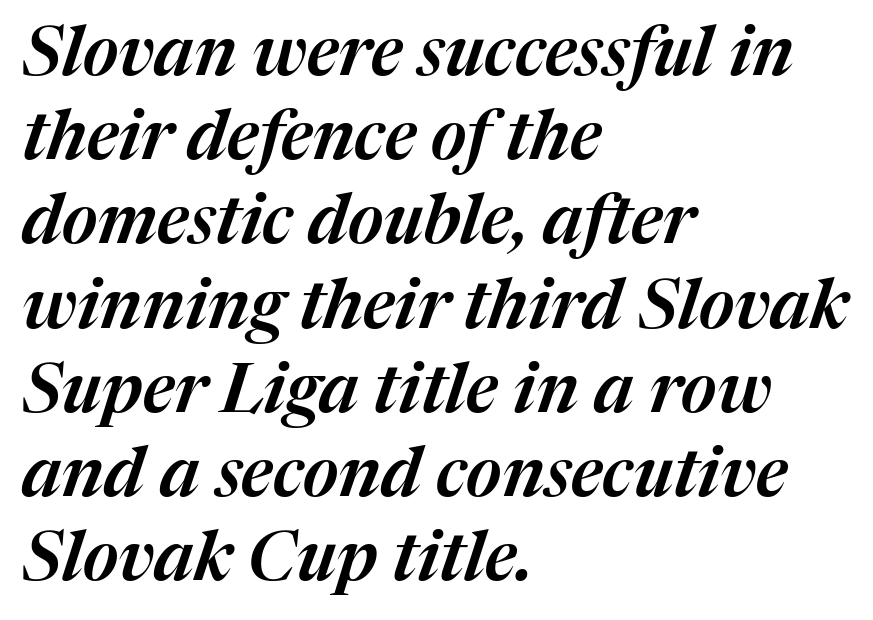
In CSS terms this would be text-align: left. The letters sit at their default tracking, neither squeezed nor spread. The string is rendered with underlining switched off. Character widths vary here, with narrow letters taking less room than wide ones. Yep, that's italic — everything's leaning.
